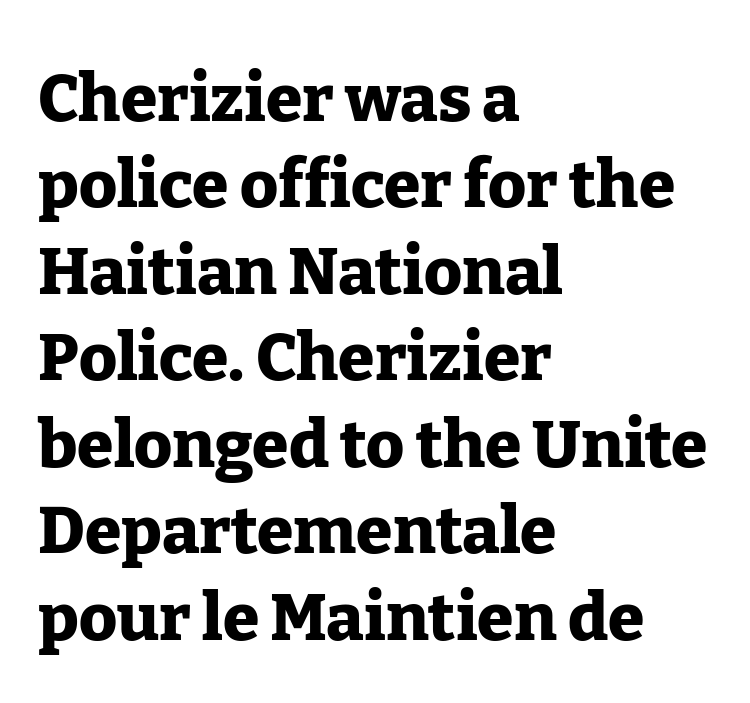
The image shows 66 px heavy serif type, upright; set left-aligned, normal line spacing (1.31x), normal letter spacing, not underlined; low stroke contrast and a medium x-height.
